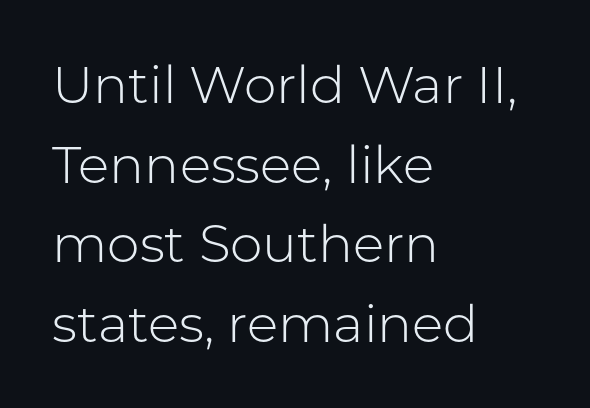
{"serif": "no", "italic": "no", "bold": "no", "weight": "light", "width": "normal", "stroke_contrast": "low", "x_height": "medium", "monospaced": "no", "underline": "no", "align": "left", "line_spacing": "normal", "line_spacing_ratio": 1.53, "letter_spacing": "normal", "letter_spacing_em": 0.0, "glyph_px": 52}
